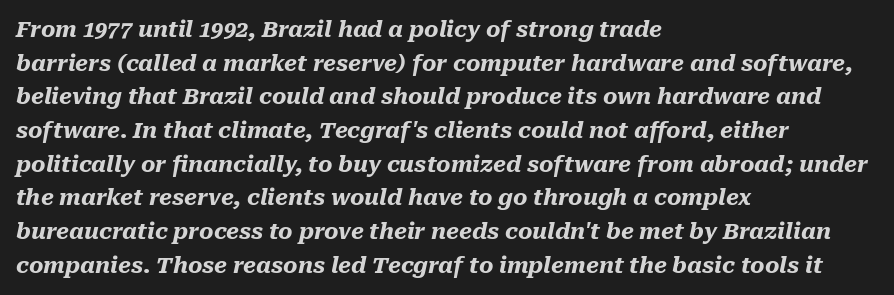
{"italic": "yes", "lean": "right", "slant_degrees": 10, "bold": "yes", "underline": "no", "align": "left", "line_spacing": "normal", "line_spacing_ratio": 1.53, "letter_spacing": "normal", "letter_spacing_em": 0.0, "glyph_px": 22}
